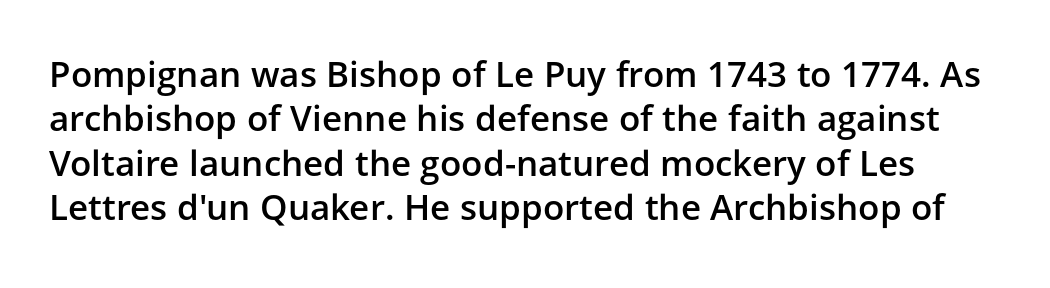
The image shows 35 px semibold sans-serif type, upright; set normal line spacing (1.27x), normal letter spacing, not underlined; low stroke contrast and a medium x-height.
